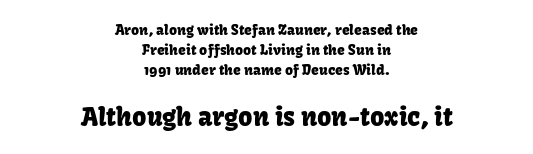
Q: Is the text italic (slanted)? A: No, it is upright.
Q: Is the text underlined? A: No.
Q: How is the paragraph aligned? A: Centered.
Q: Is the spacing between letters normal or unusually wide? A: Normal.
Q: Is the spacing between lines tight, normal or loose? A: Normal.
Q: Which block of text is set in a larger size, the first (top) or the second (bottom)? A: The second (bottom) one.
